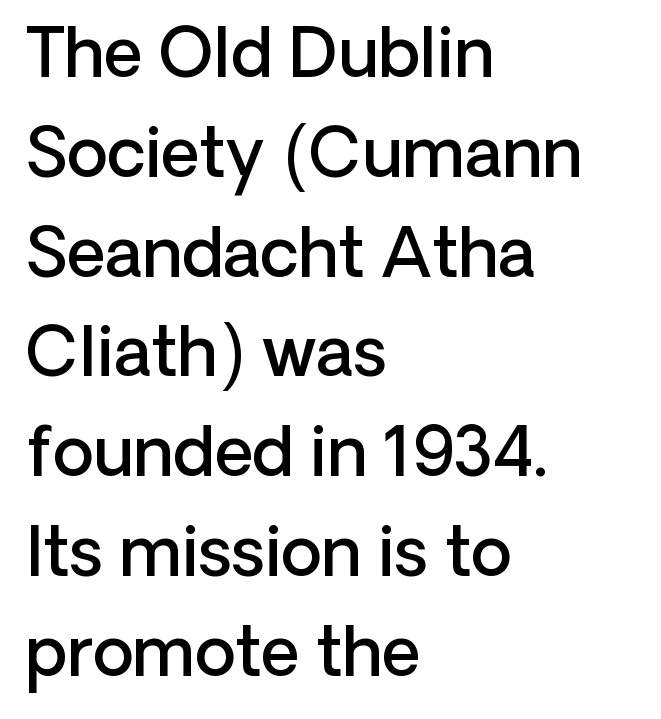
Q: Is the text bold? A: Semi-bold.
Q: Is the text italic (slanted)? A: No, it is upright.
Q: Is the typeface a serif or a sans-serif typeface? A: Sans-serif.
Q: Is the text underlined? A: No.
Q: How is the paragraph aligned? A: Left-aligned.
Q: Is the spacing between letters normal or unusually wide? A: Normal.
Q: Is the spacing between lines tight, normal or loose? A: Normal.
Q: Width (condensed, normal, or wide)? A: Normal.
Q: Stroke contrast? A: Low.
Q: x-height? A: Medium.
Q: Monospaced? A: No.
